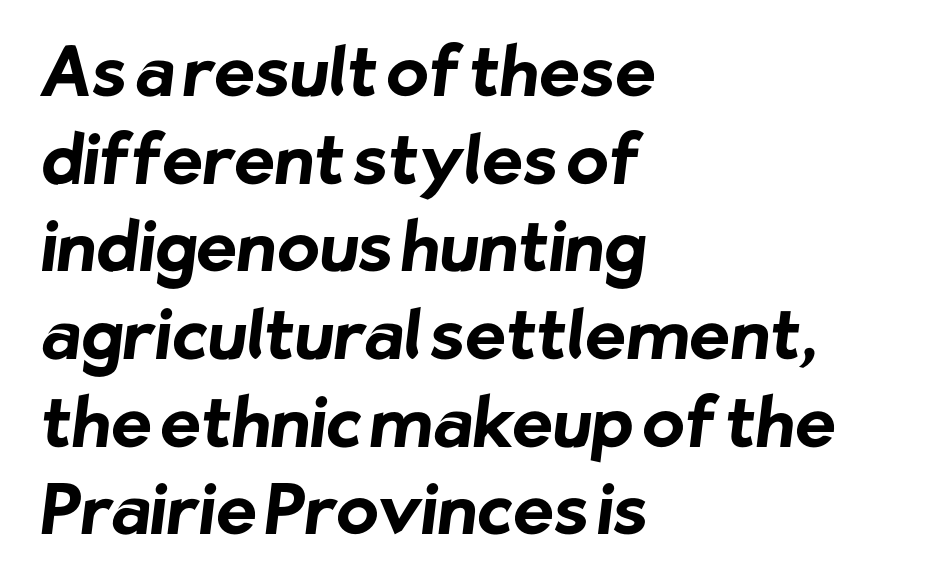
Do the characters align in a grid? No, the font is proportional. Horizontally, the lines are justified to the leading edge only. The lines sit at an ordinary, default distance from one another. Heft: maximum for text — a bold. Underline: absent.
